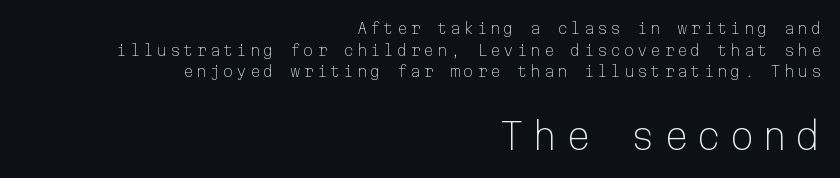
{"serif": "no", "italic": "no", "bold": "no", "weight": "light", "width": "normal", "stroke_contrast": "low", "x_height": "medium", "monospaced": "yes", "underline": "no", "align": "right", "line_spacing": "normal", "line_spacing_ratio": 1.44, "larger_block": "second", "size_ratio": 2.47, "glyph_px": 37}
